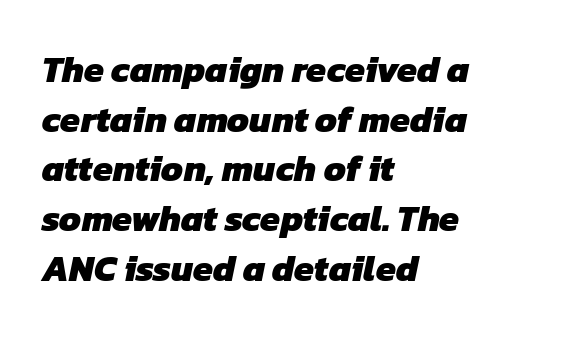
Check where the strokes stop: nothing finishes them off — pure sans. Visually the block forms a straight wall on the left and a jagged coastline on the right. The passage shown is emphatically bold. Decoration check: the copy has no underline. Note the varied advance widths — an 'i' is clearly narrower than an 'm'. The letters sit at their default tracking, neither squeezed nor spread.
